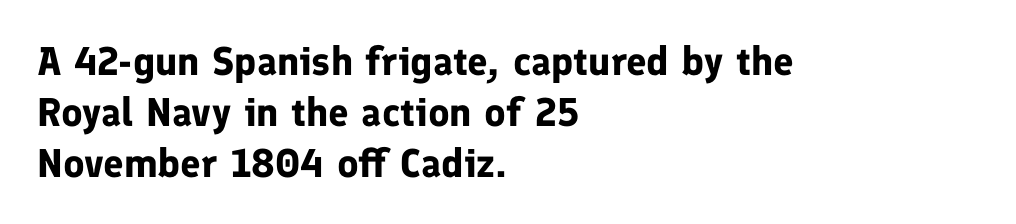
{"serif": "no", "italic": "no", "bold": "yes", "weight": "bold", "width": "normal", "stroke_contrast": "low", "x_height": "medium", "monospaced": "no", "underline": "no", "align": "left", "line_spacing": "normal", "line_spacing_ratio": 1.27, "letter_spacing": "normal", "letter_spacing_em": 0.0, "glyph_px": 40}
